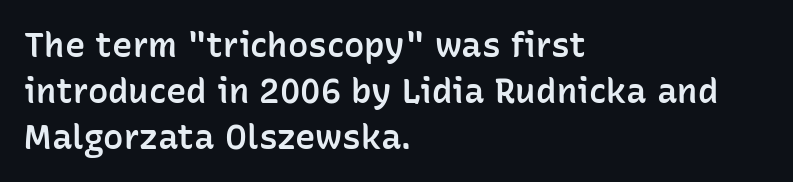
Q: Is the text bold? A: Semi-bold.
Q: Is the text italic (slanted)? A: No, it is upright.
Q: Is the typeface a serif or a sans-serif typeface? A: Sans-serif.
Q: Is the text underlined? A: No.
Q: How is the paragraph aligned? A: Left-aligned.
Q: Is the spacing between letters normal or unusually wide? A: Normal.
Q: Is the spacing between lines tight, normal or loose? A: Normal.
Q: Width (condensed, normal, or wide)? A: Normal.
Q: Stroke contrast? A: Low.
Q: x-height? A: Medium.
Q: Monospaced? A: No.
